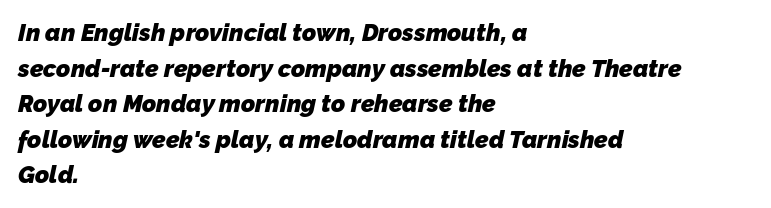
The image shows 24 px bold type; set left-aligned, normal line spacing (1.48x), normal letter spacing, not underlined.
